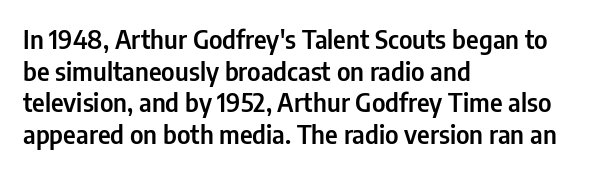
{"italic": "no", "underline": "no", "align": "left", "line_spacing": "normal", "line_spacing_ratio": 1.27, "letter_spacing": "normal", "letter_spacing_em": 0.0, "glyph_px": 25}
